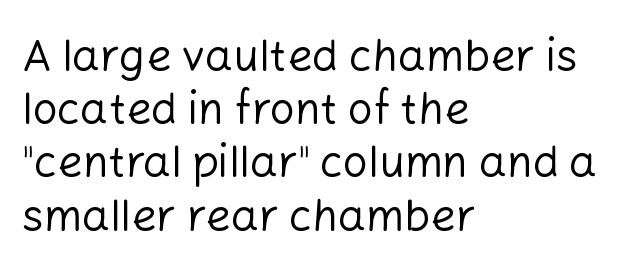
Q: Is the text bold? A: No.
Q: Is the text italic (slanted)? A: No, it is upright.
Q: Is the typeface a serif or a sans-serif typeface? A: Sans-serif.
Q: Is the text underlined? A: No.
Q: How is the paragraph aligned? A: Left-aligned.
Q: Is the spacing between letters normal or unusually wide? A: Normal.
Q: Width (condensed, normal, or wide)? A: Normal.
Q: Stroke contrast? A: Low.
Q: x-height? A: Medium.
Q: Monospaced? A: No.
